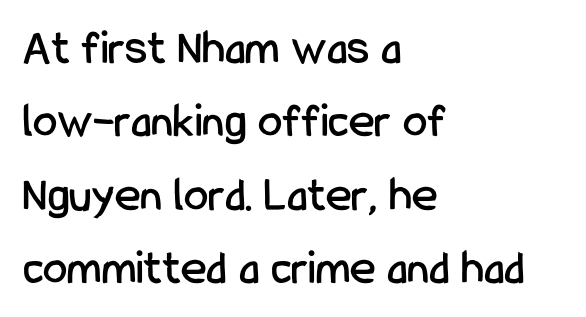
No extra tracking has been applied to these lines. Spacing verdict: proportional, widths tailored to each character. Bare-footed words on every line. The specimen reads as upright at a glance.
